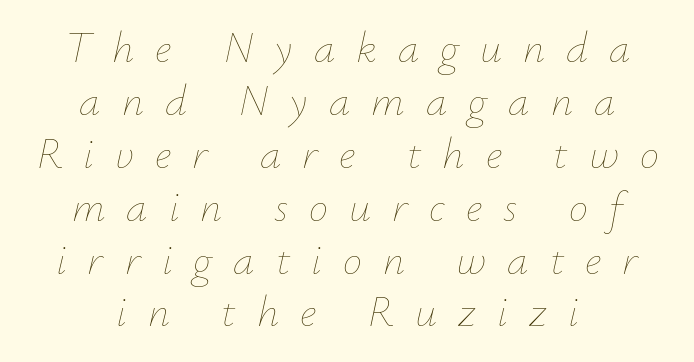
{"italic": "yes", "lean": "right", "slant_degrees": 12, "bold": "no", "weight": "thin", "width": "normal", "stroke_contrast": "low", "x_height": "small", "monospaced": "no", "underline": "no", "align": "center", "line_spacing_ratio": 1.23, "letter_spacing": "wide", "letter_spacing_em": 0.49, "glyph_px": 43}
